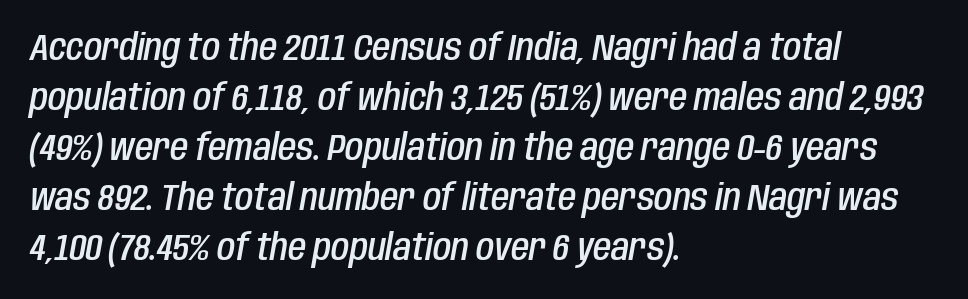
{"italic": "yes", "lean": "right", "slant_degrees": 10, "bold": "semi", "weight": "semibold", "width": "condensed", "stroke_contrast": "low", "x_height": "large", "monospaced": "no", "underline": "no", "align": "left", "line_spacing": "normal", "line_spacing_ratio": 1.35, "letter_spacing": "normal", "letter_spacing_em": 0.0, "glyph_px": 37}
